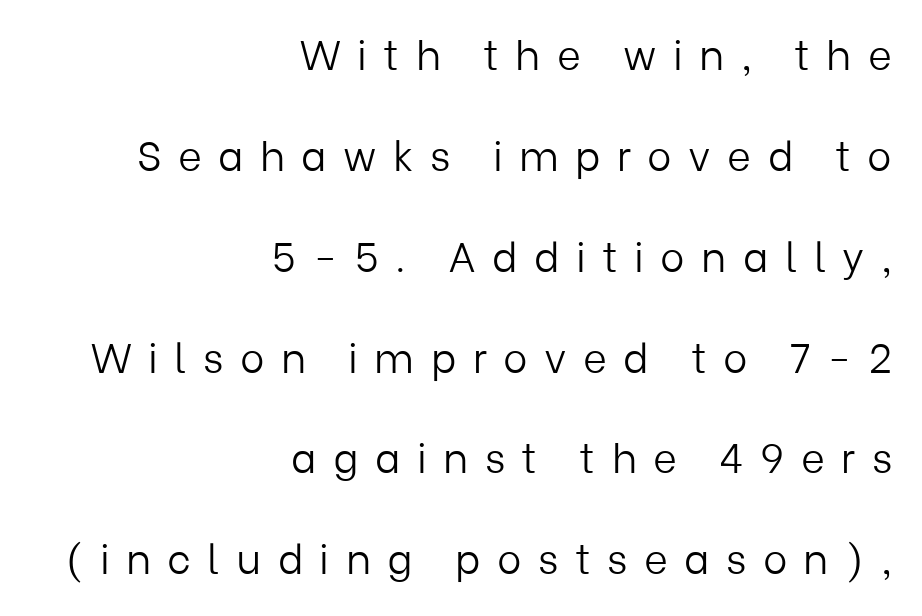
Glance below the letters and you will spot only blank space. Weight: regular or lighter. What kind of face is this? One without serifs — a sans. It's the straight-up-and-down kind of type.
